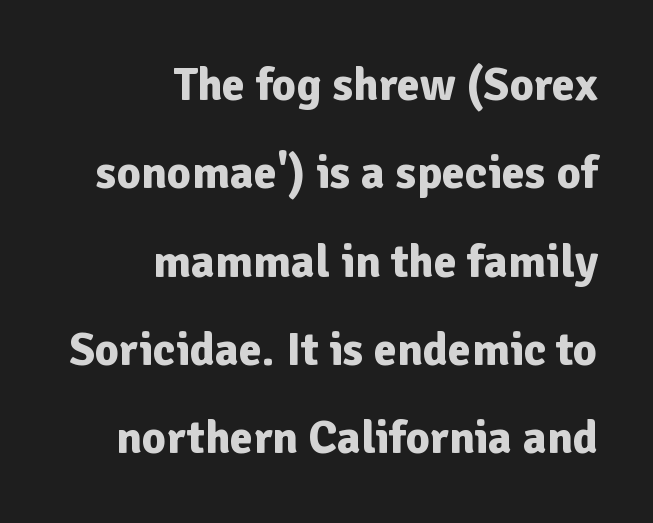
Q: Is the text bold? A: Yes.
Q: Is the text italic (slanted)? A: No, it is upright.
Q: Is the typeface a serif or a sans-serif typeface? A: Sans-serif.
Q: Is the text underlined? A: No.
Q: How is the paragraph aligned? A: Right-aligned.
Q: Is the spacing between letters normal or unusually wide? A: Normal.
Q: Width (condensed, normal, or wide)? A: Normal.
Q: Stroke contrast? A: Low.
Q: x-height? A: Medium.
Q: Monospaced? A: No.
